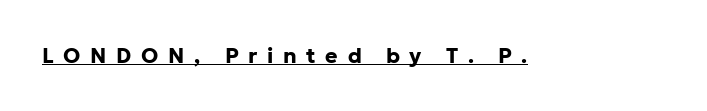
Q: Is the text bold? A: Yes.
Q: Is the text italic (slanted)? A: No, it is upright.
Q: Is the text underlined? A: Yes.
Q: Is the spacing between letters normal or unusually wide? A: Unusually wide.
